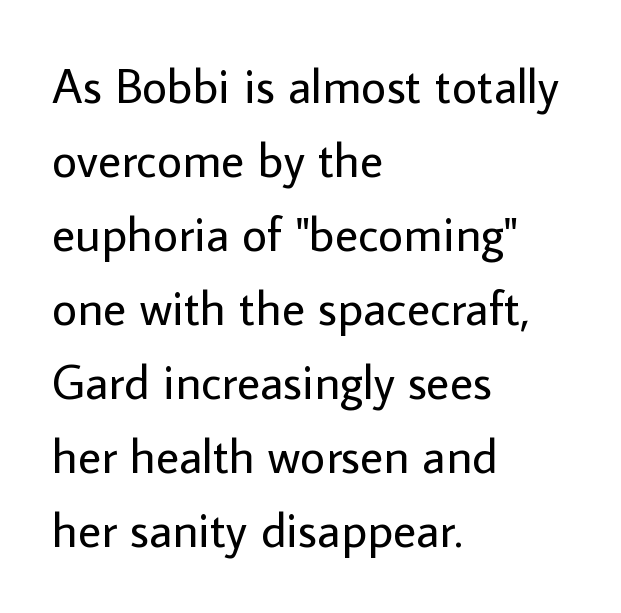
Q: Is the text bold? A: No.
Q: Is the text italic (slanted)? A: No, it is upright.
Q: Is the typeface a serif or a sans-serif typeface? A: Sans-serif.
Q: Is the text underlined? A: No.
Q: How is the paragraph aligned? A: Left-aligned.
Q: Is the spacing between letters normal or unusually wide? A: Normal.
Q: Is the spacing between lines tight, normal or loose? A: Normal.
Q: Width (condensed, normal, or wide)? A: Normal.
Q: Stroke contrast? A: Low.
Q: x-height? A: Medium.
Q: Monospaced? A: No.
